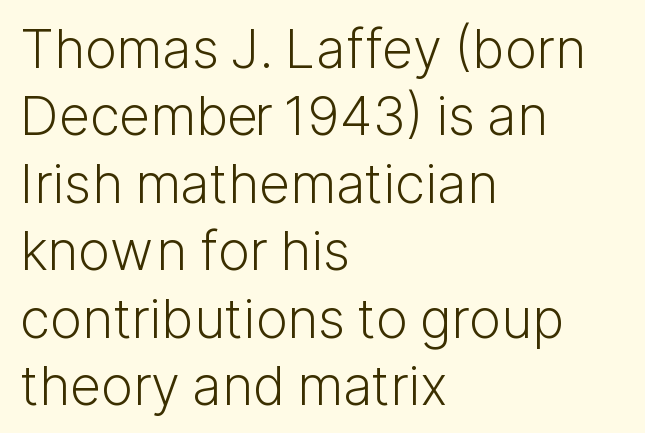
Q: Is the text bold? A: No.
Q: Is the text italic (slanted)? A: No, it is upright.
Q: Is the typeface a serif or a sans-serif typeface? A: Sans-serif.
Q: Is the text underlined? A: No.
Q: How is the paragraph aligned? A: Left-aligned.
Q: Is the spacing between letters normal or unusually wide? A: Normal.
Q: Is the spacing between lines tight, normal or loose? A: Normal.
Q: Width (condensed, normal, or wide)? A: Normal.
Q: Stroke contrast? A: Low.
Q: x-height? A: Medium.
Q: Monospaced? A: No.
